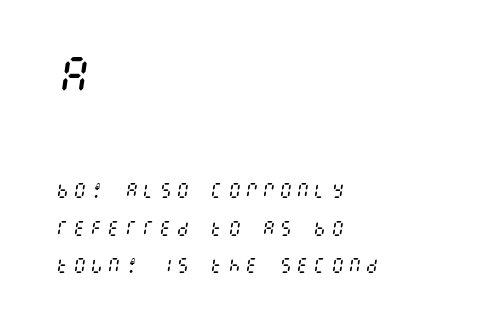
Horizontal bands of white between lines are thick stripes. The upper block of text is set noticeably larger than the block beneath it. The font sits on the lighter half of the weight spectrum, regular included. Quick note: underline off. The rendering anchors every line to the left-hand side.
